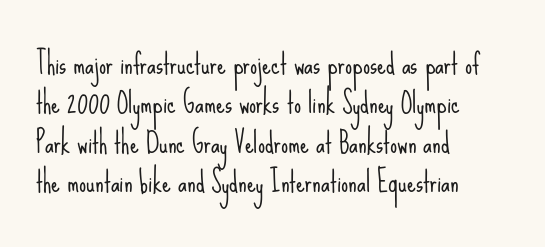
{"serif": "no", "italic": "no", "bold": "no", "weight": "light", "width": "condensed", "stroke_contrast": "low", "x_height": "small", "monospaced": "no", "underline": "no", "align": "left", "line_spacing": "normal", "line_spacing_ratio": 1.41, "letter_spacing": "normal", "letter_spacing_em": 0.0, "glyph_px": 28}
